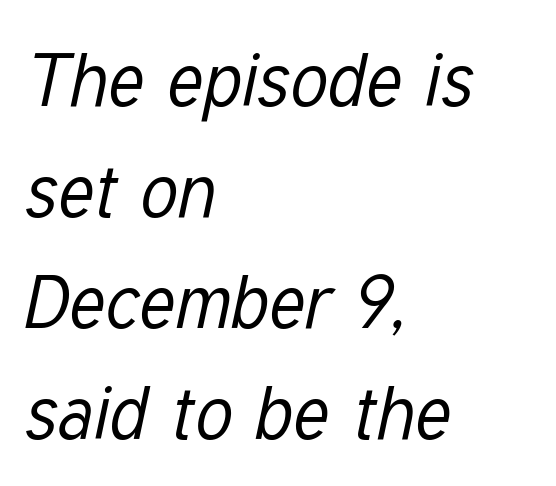
{"italic": "yes", "lean": "right", "slant_degrees": 12, "bold": "no", "weight": "regular", "width": "condensed", "stroke_contrast": "low", "x_height": "medium", "monospaced": "no", "underline": "no", "align": "left", "line_spacing": "normal", "line_spacing_ratio": 1.5, "letter_spacing": "normal", "letter_spacing_em": 0.0, "glyph_px": 74}
